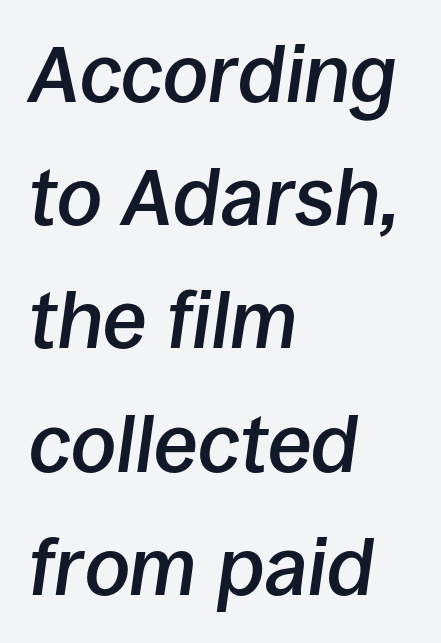
Q: Is the text bold? A: Semi-bold.
Q: Is the text italic (slanted)? A: Yes, it leans right by about 8 degrees.
Q: Is the text underlined? A: No.
Q: How is the paragraph aligned? A: Left-aligned.
Q: Is the spacing between letters normal or unusually wide? A: Normal.
Q: Is the spacing between lines tight, normal or loose? A: Normal.
Q: Width (condensed, normal, or wide)? A: Normal.
Q: Stroke contrast? A: Low.
Q: x-height? A: Large.
Q: Monospaced? A: No.
